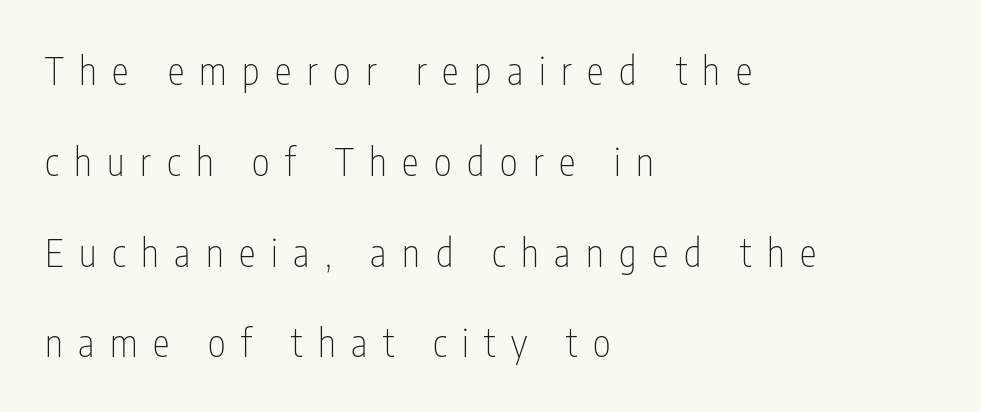
The type family on display is of the sans-serif kind. How are the letters spaced? Widely, with obvious added tracking. The specimen omits any rule beneath the text block's lines. The font sits on the lighter half of the weight spectrum, regular included. Character widths vary here, with narrow letters taking less room than wide ones.
